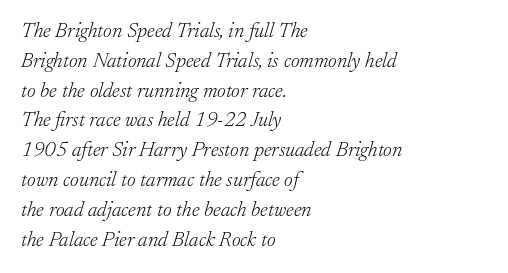
The image shows 21 px text type, italic (leaning right); set left-aligned, normal line spacing (1.42x), normal letter spacing, not underlined.
